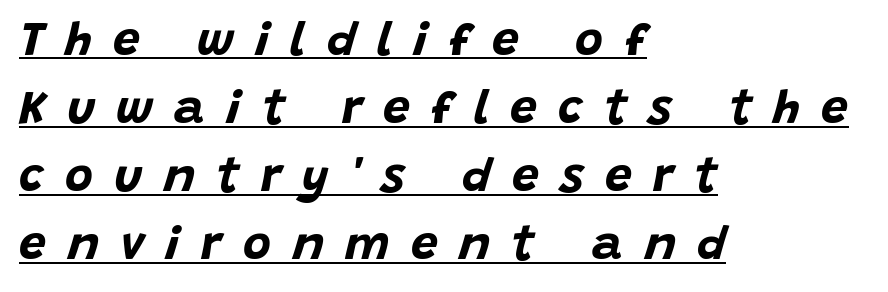
{"italic": "yes", "lean": "right", "slant_degrees": 15, "bold": "yes", "weight": "bold", "width": "normal", "stroke_contrast": "low", "x_height": "large", "monospaced": "no", "underline": "yes", "align": "left", "line_spacing": "normal", "line_spacing_ratio": 1.42, "letter_spacing": "wide", "letter_spacing_em": 0.44, "glyph_px": 48}
